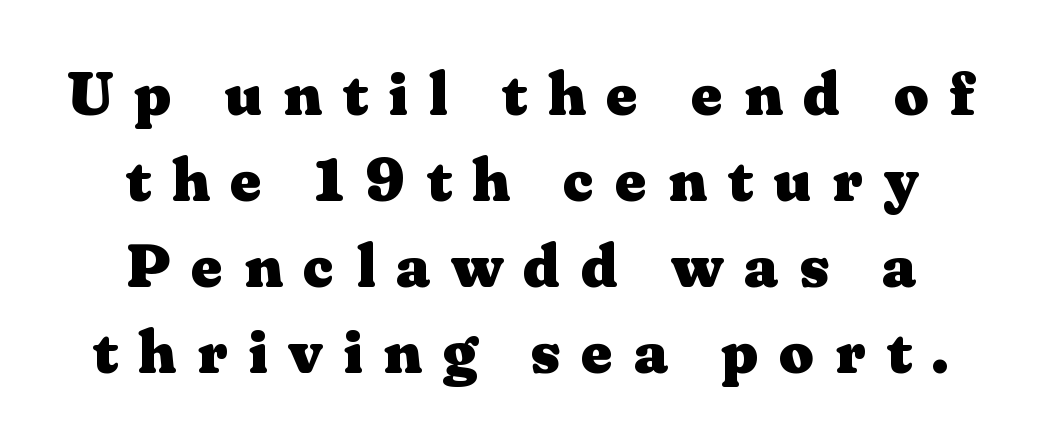
Quick note: not italic, upright. The line texture is sparse and dotted thanks to wide tracking. The rows are spaced the way most documents space them. Examine the stroke ends and you'll spot serifs.
